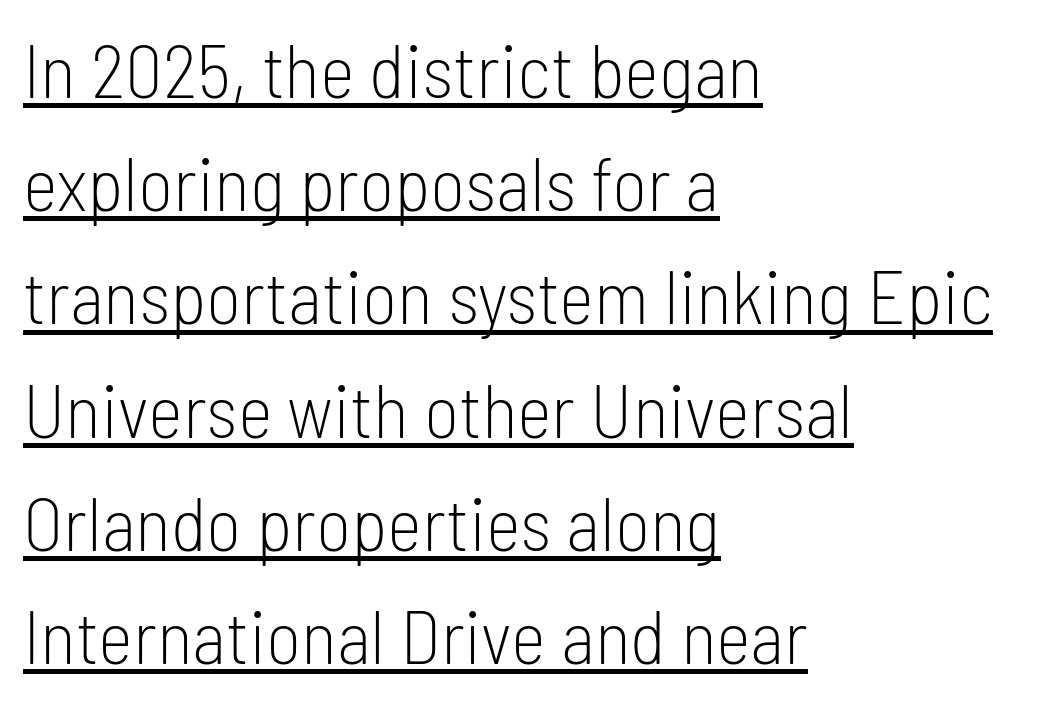
Q: Is the text bold? A: No.
Q: Is the text italic (slanted)? A: No, it is upright.
Q: Is the typeface a serif or a sans-serif typeface? A: Sans-serif.
Q: Is the text underlined? A: Yes.
Q: How is the paragraph aligned? A: Left-aligned.
Q: Is the spacing between letters normal or unusually wide? A: Normal.
Q: Is the spacing between lines tight, normal or loose? A: Normal.
Q: Width (condensed, normal, or wide)? A: Condensed.
Q: Stroke contrast? A: Low.
Q: x-height? A: Medium.
Q: Monospaced? A: No.
